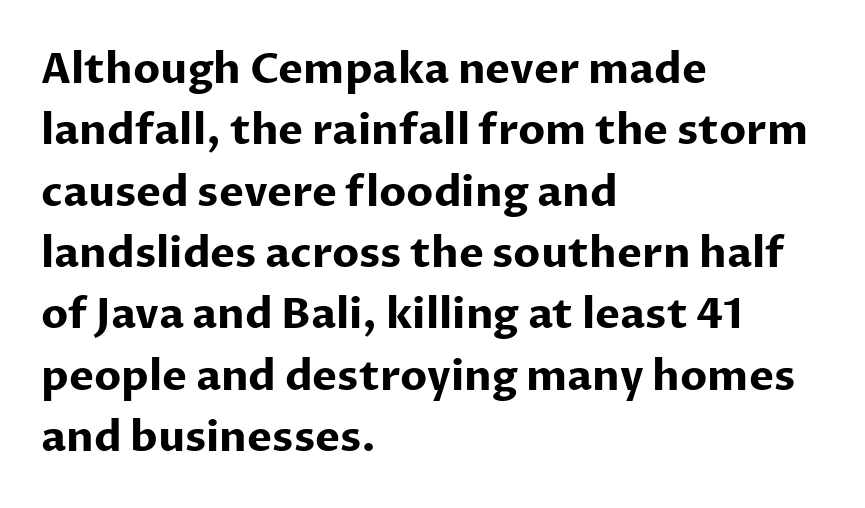
Q: Is the text bold? A: Yes.
Q: Is the text italic (slanted)? A: No, it is upright.
Q: Is the typeface a serif or a sans-serif typeface? A: Sans-serif.
Q: Is the text underlined? A: No.
Q: How is the paragraph aligned? A: Left-aligned.
Q: Is the spacing between letters normal or unusually wide? A: Normal.
Q: Is the spacing between lines tight, normal or loose? A: Normal.
Q: Width (condensed, normal, or wide)? A: Normal.
Q: Stroke contrast? A: Low.
Q: x-height? A: Medium.
Q: Monospaced? A: No.
